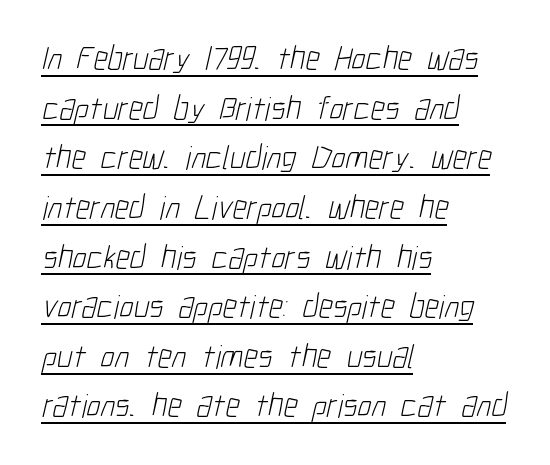
Q: Is the text bold? A: No.
Q: Is the typeface a serif or a sans-serif typeface? A: Sans-serif.
Q: Is the text underlined? A: Yes.
Q: How is the paragraph aligned? A: Left-aligned.
Q: Is the spacing between letters normal or unusually wide? A: Normal.
Q: Is the spacing between lines tight, normal or loose? A: Normal.
Q: Width (condensed, normal, or wide)? A: Condensed.
Q: Stroke contrast? A: Low.
Q: x-height? A: Medium.
Q: Monospaced? A: No.
